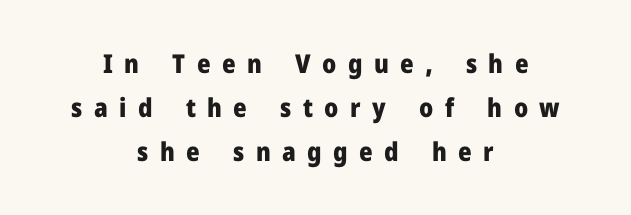
Each line is balanced around a shared central axis. This is heavy type, rendered in bold. A typesetter would mark this as roman, not italic. Compared with typical body copy, the letter spacing here is much looser. Anything drawn beneath the words? Only blank space.
